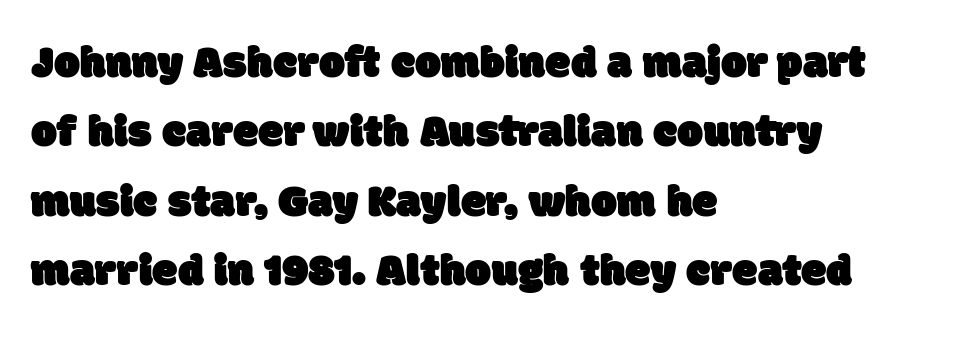
The image shows 46 px sans-serif type; set left-aligned, normal line spacing (1.51x), normal letter spacing, not underlined; low stroke contrast and a large x-height.
